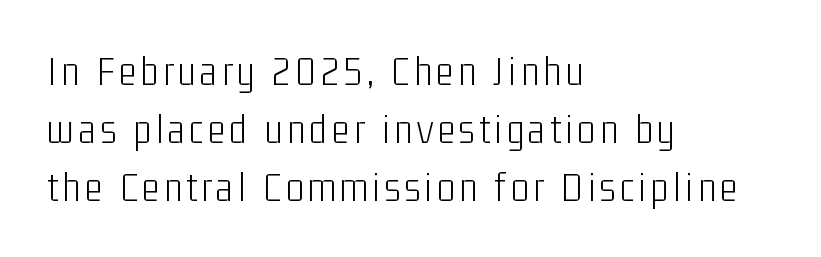
Check the space under the baseline: it is left empty. Summary of weight: not heavy and not bold. Are there feet on the stems? There aren't — it's a sans. Which margin do the lines hug? The left one — the right edge is uneven. Honestly, the row spacing looks completely unremarkable.
